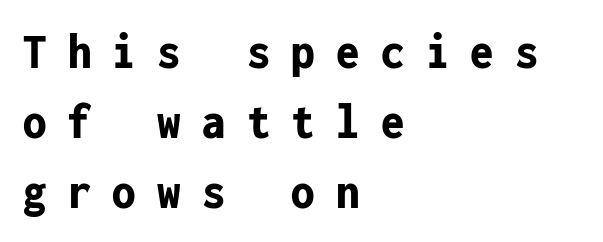
The image shows 52 px bold, condensed sans-serif type, upright, monospaced; set left-aligned, normal line spacing (1.35x), unusually wide letter spacing (+0.41 em), not underlined; low stroke contrast and a medium x-height.
